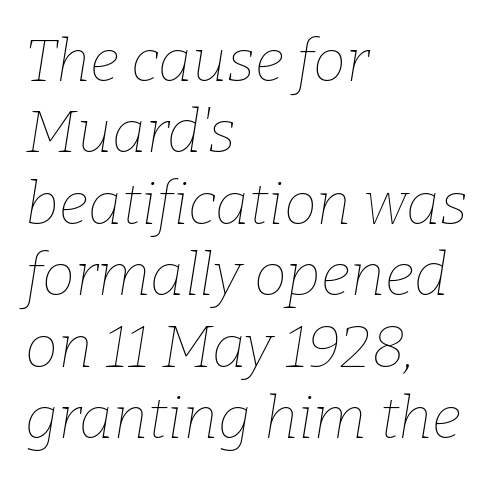
The image shows 59 px thin type, italic (leaning right); set left-aligned, line spacing 1.21x, normal letter spacing, not underlined; low stroke contrast and a medium x-height.
